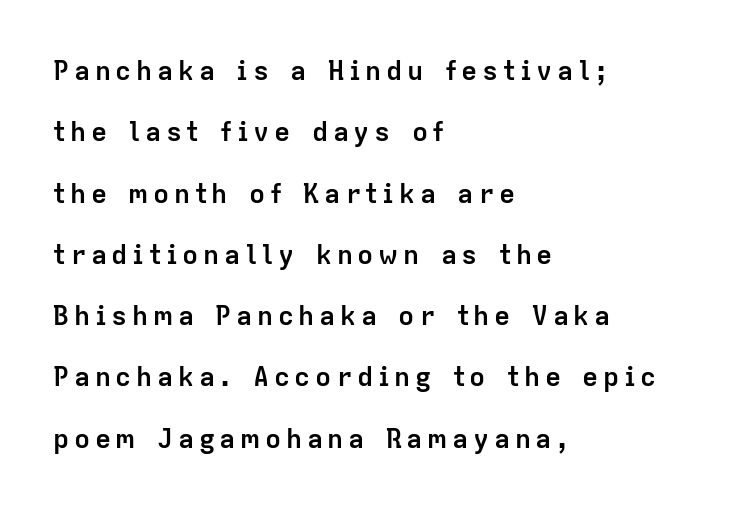
The image shows 27 px bold type, upright; set left-aligned, loose line spacing (2.27x), not underlined.
